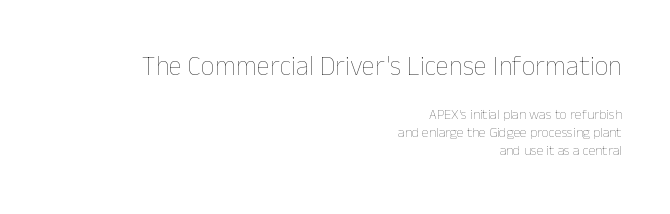
The image shows 27 px text type, upright; set right-aligned, normal line spacing (1.3x), normal letter spacing, not underlined; the first (top) block is 1.93x larger.
